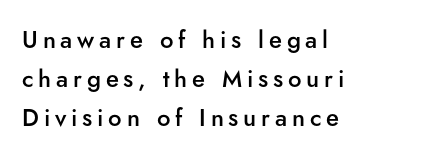
Q: Is the text bold? A: Semi-bold.
Q: Is the text italic (slanted)? A: No, it is upright.
Q: Is the text underlined? A: No.
Q: How is the paragraph aligned? A: Left-aligned.
Q: Is the spacing between letters normal or unusually wide? A: Unusually wide.
Q: Is the spacing between lines tight, normal or loose? A: Normal.
